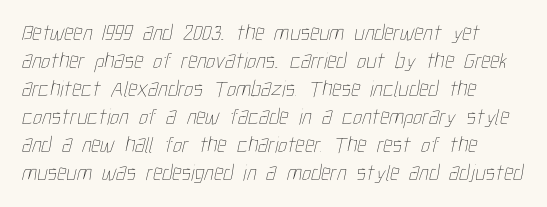
{"bold": "no", "underline": "no", "line_spacing_ratio": 1.22, "letter_spacing": "normal", "letter_spacing_em": 0.0, "glyph_px": 23}
